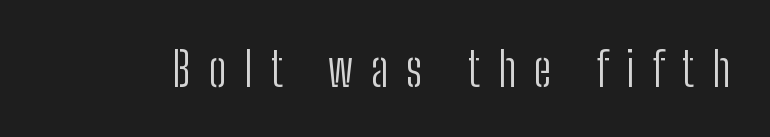
The image shows 48 px light, condensed sans-serif type, upright; set unusually wide letter spacing (+0.37 em), not underlined; low stroke contrast and a medium x-height.
